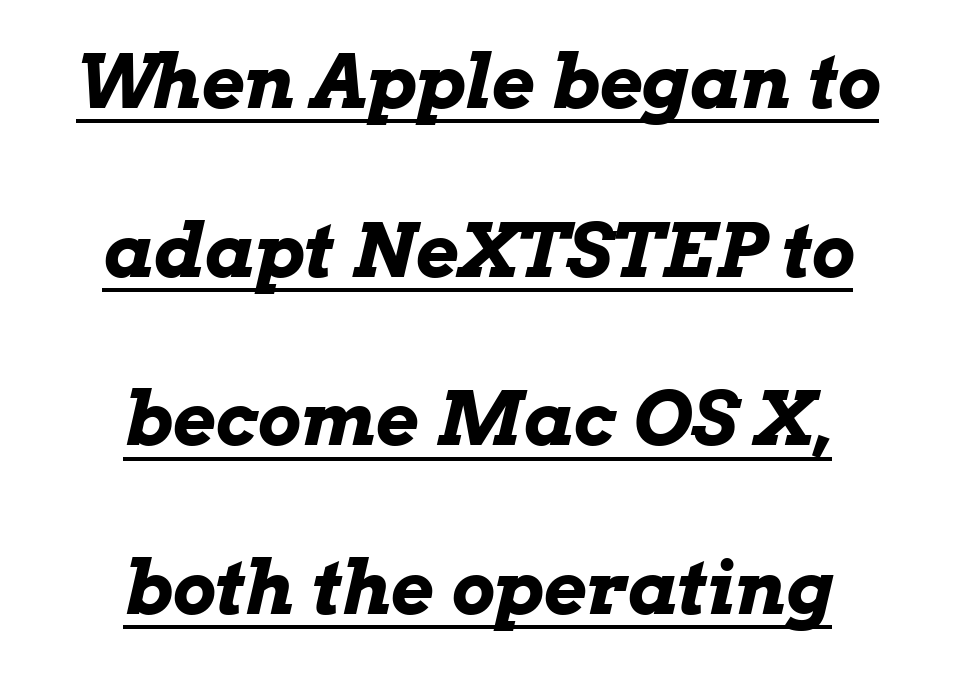
{"italic": "yes", "lean": "right", "slant_degrees": 13, "bold": "yes", "weight": "bold", "width": "wide", "stroke_contrast": "low", "x_height": "medium", "monospaced": "no", "underline": "yes", "align": "center", "line_spacing": "loose", "line_spacing_ratio": 2.28, "letter_spacing": "normal", "letter_spacing_em": 0.0, "glyph_px": 74}
